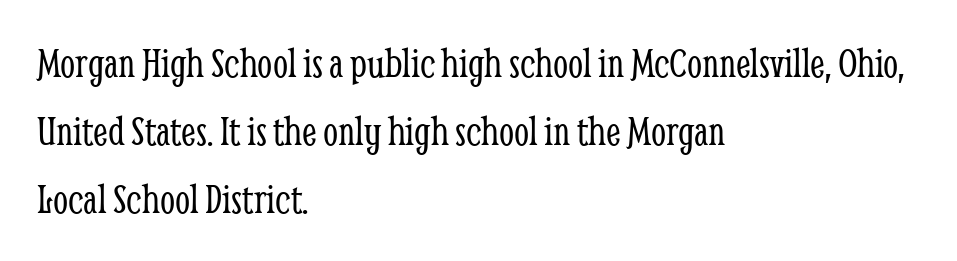
Q: Is the text bold? A: No.
Q: Is the text italic (slanted)? A: No, it is upright.
Q: Is the typeface a serif or a sans-serif typeface? A: Serif.
Q: Is the text underlined? A: No.
Q: How is the paragraph aligned? A: Left-aligned.
Q: Is the spacing between letters normal or unusually wide? A: Normal.
Q: Is the spacing between lines tight, normal or loose? A: Normal.
Q: Width (condensed, normal, or wide)? A: Condensed.
Q: Stroke contrast? A: Low.
Q: x-height? A: Medium.
Q: Monospaced? A: No.
